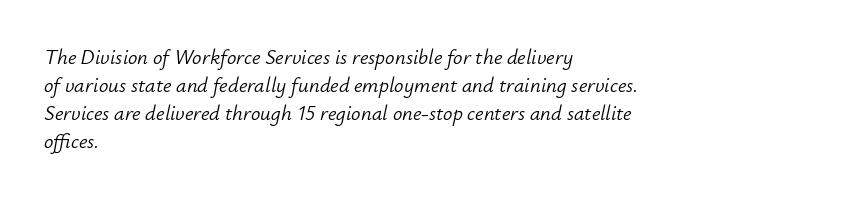
The image shows 21 px text type, italic (leaning right); set left-aligned, normal line spacing (1.34x), normal letter spacing, not underlined.
